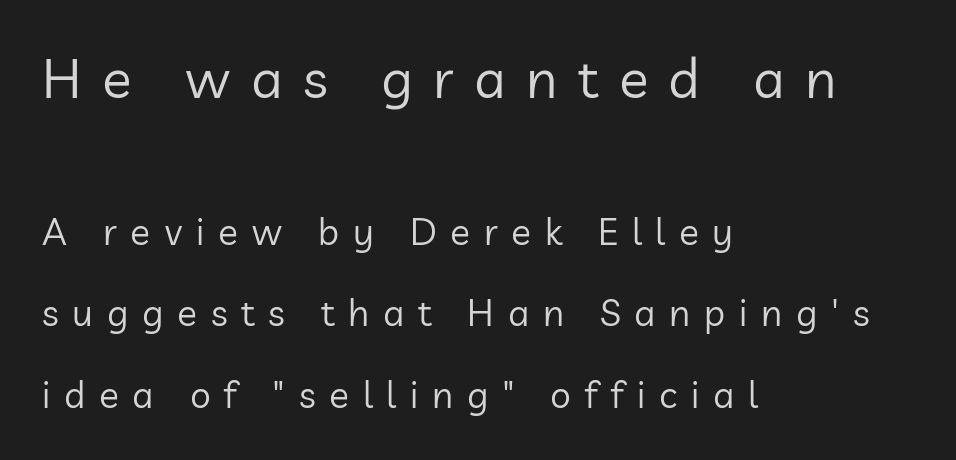
The setting favours the left margin, as ordinary paragraphs usually do. Is this a fixed-width face? No — the glyphs have proportional, varying widths. What stands out about the letter spacing? Its width — letters are far apart. What's the leading like? Stretched, with rows far apart.
